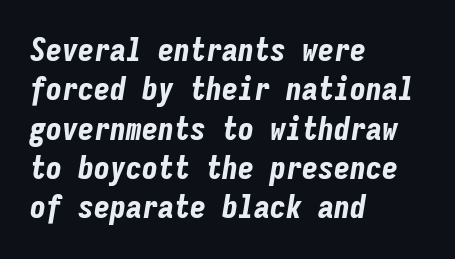
{"italic": "yes", "lean": "right", "slant_degrees": 9, "bold": "yes", "weight": "bold", "width": "condensed", "stroke_contrast": "low", "x_height": "medium", "monospaced": "yes", "underline": "no", "align": "left", "line_spacing_ratio": 1.23, "letter_spacing": "normal", "letter_spacing_em": 0.0, "glyph_px": 32}
